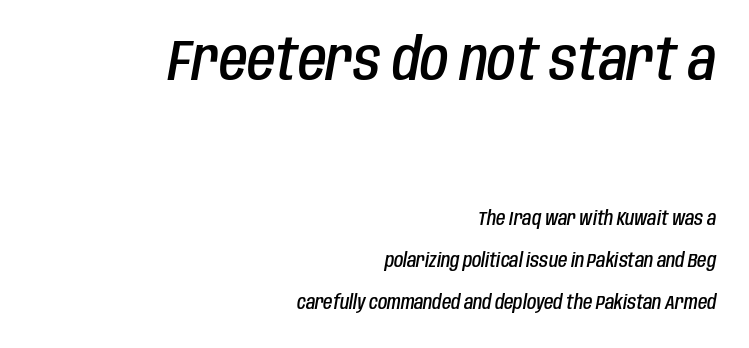
Q: Is the text bold? A: Semi-bold.
Q: Is the text italic (slanted)? A: Yes, it leans right by about 10 degrees.
Q: Is the text underlined? A: No.
Q: How is the paragraph aligned? A: Right-aligned.
Q: Is the spacing between letters normal or unusually wide? A: Normal.
Q: Is the spacing between lines tight, normal or loose? A: Loose.
Q: Which block of text is set in a larger size, the first (top) or the second (bottom)? A: The first (top) one.
Q: Width (condensed, normal, or wide)? A: Condensed.
Q: Stroke contrast? A: Low.
Q: x-height? A: Large.
Q: Monospaced? A: No.
